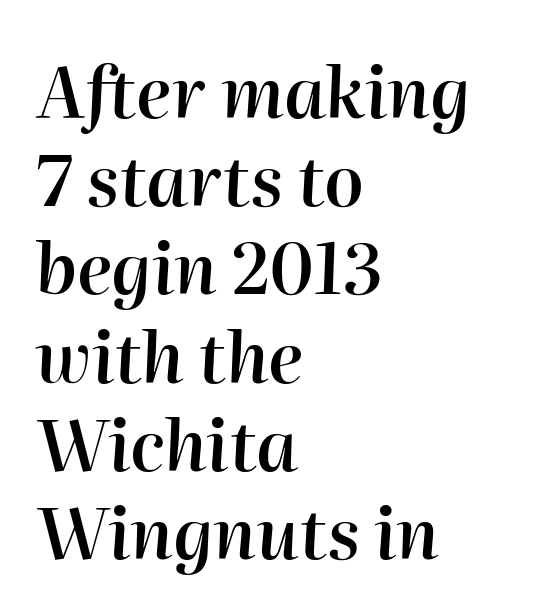
{"italic": "yes", "lean": "right", "slant_degrees": 2, "bold": "semi", "weight": "semibold", "width": "normal", "stroke_contrast": "high", "x_height": "medium", "monospaced": "no", "underline": "no", "align": "left", "line_spacing": "normal", "line_spacing_ratio": 1.26, "letter_spacing": "normal", "letter_spacing_em": 0.0, "glyph_px": 70}
